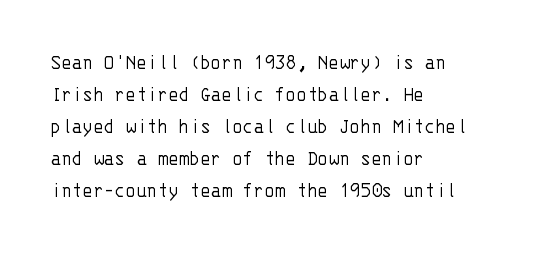
Q: Is the text bold? A: No.
Q: Is the text italic (slanted)? A: No, it is upright.
Q: Is the text underlined? A: No.
Q: How is the paragraph aligned? A: Left-aligned.
Q: Is the spacing between letters normal or unusually wide? A: Normal.
Q: Is the spacing between lines tight, normal or loose? A: Normal.
